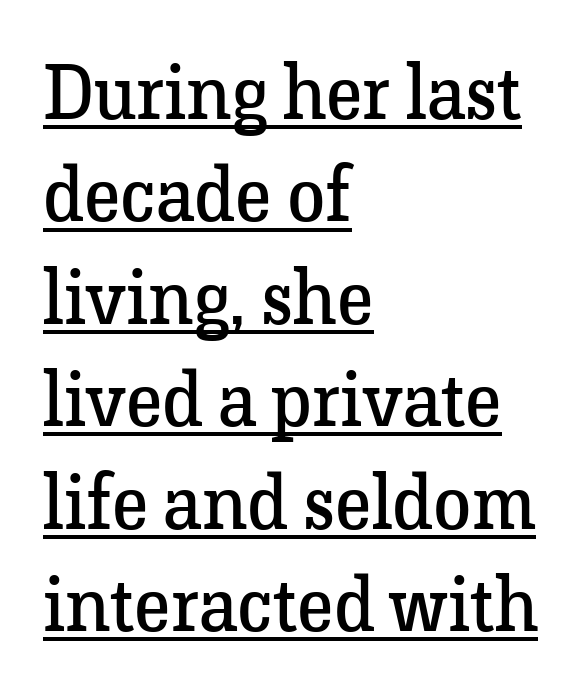
Q: Is the text bold? A: No.
Q: Is the text italic (slanted)? A: No, it is upright.
Q: Is the typeface a serif or a sans-serif typeface? A: Serif.
Q: Is the text underlined? A: Yes.
Q: How is the paragraph aligned? A: Left-aligned.
Q: Is the spacing between letters normal or unusually wide? A: Normal.
Q: Is the spacing between lines tight, normal or loose? A: Normal.
Q: Width (condensed, normal, or wide)? A: Normal.
Q: Stroke contrast? A: Low.
Q: x-height? A: Medium.
Q: Monospaced? A: No.
